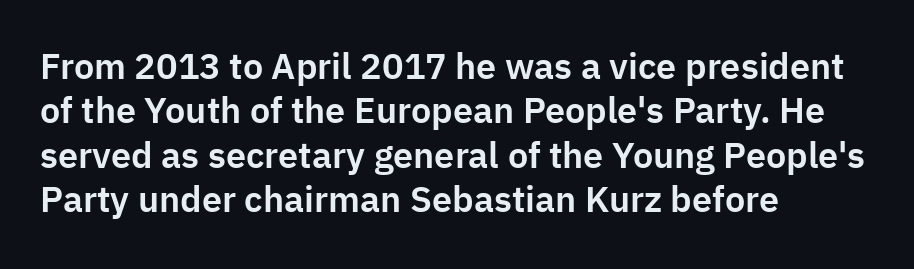
Q: Is the text italic (slanted)? A: No, it is upright.
Q: Is the typeface a serif or a sans-serif typeface? A: Sans-serif.
Q: Is the text underlined? A: No.
Q: How is the paragraph aligned? A: Left-aligned.
Q: Is the spacing between letters normal or unusually wide? A: Normal.
Q: Width (condensed, normal, or wide)? A: Normal.
Q: Stroke contrast? A: Low.
Q: x-height? A: Medium.
Q: Monospaced? A: No.
